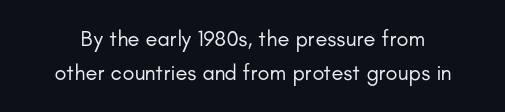
The image shows 22 px text type, upright; set normal line spacing (1.56x), normal letter spacing, not underlined.
